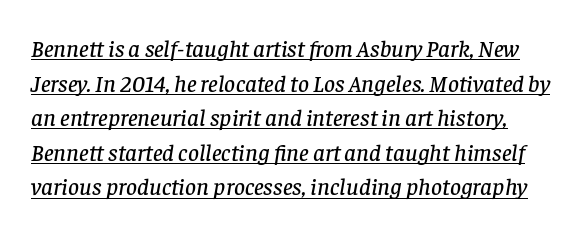
{"italic": "yes", "lean": "right", "slant_degrees": 8, "underline": "yes", "line_spacing": "normal", "line_spacing_ratio": 1.44, "letter_spacing": "normal", "letter_spacing_em": 0.0, "glyph_px": 24}
